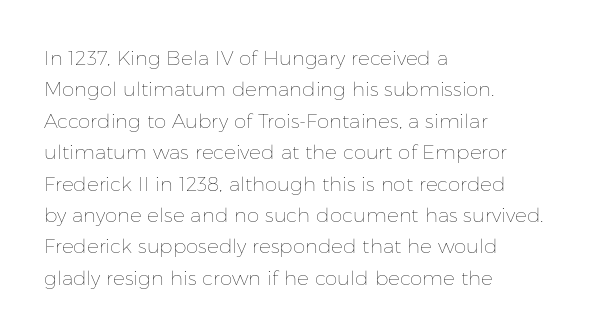
{"italic": "no", "bold": "no", "underline": "no", "align": "left", "line_spacing": "normal", "line_spacing_ratio": 1.57, "letter_spacing": "normal", "letter_spacing_em": 0.0, "glyph_px": 20}
